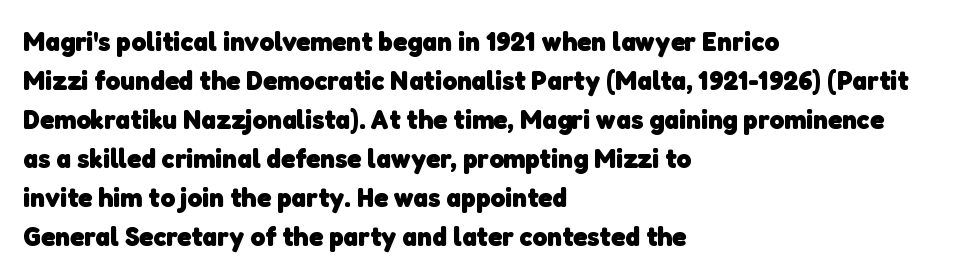
The image shows 28 px heavy sans-serif type; set left-aligned, normal line spacing (1.39x), normal letter spacing, not underlined; low stroke contrast and a medium x-height.
